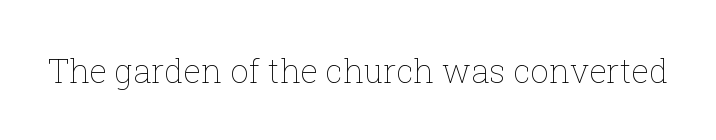
The image shows 33 px thin type, upright; set normal letter spacing, not underlined; low stroke contrast and a medium x-height.
